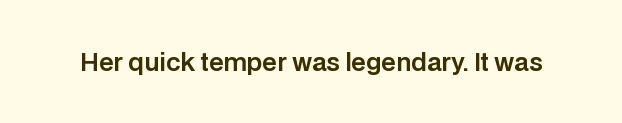
{"italic": "no", "underline": "no", "letter_spacing": "normal", "letter_spacing_em": 0.0, "glyph_px": 24}
